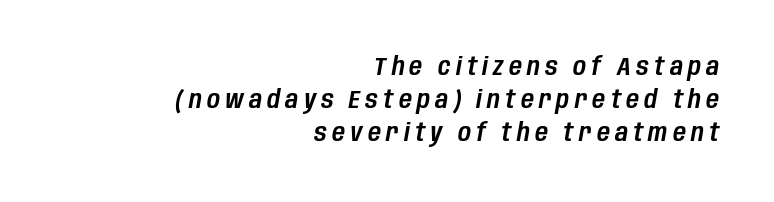
{"italic": "yes", "lean": "right", "slant_degrees": 10, "underline": "no", "align": "right", "line_spacing": "normal", "line_spacing_ratio": 1.32, "letter_spacing": "wide", "letter_spacing_em": 0.21, "glyph_px": 25}
